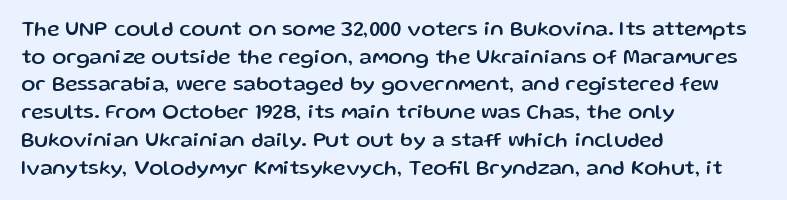
Every character sits straight up, as roman type does. Decoration check: the copy has no underline. A normal amount of white space separates one row of letters from the next. The passage shown has conventional tracking throughout.
